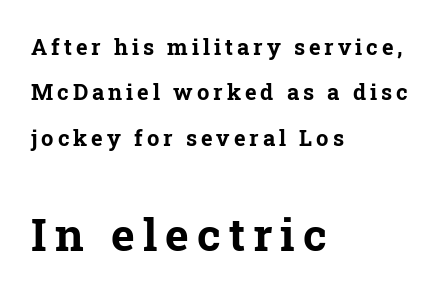
Q: Is the text bold? A: Yes.
Q: Is the text italic (slanted)? A: No, it is upright.
Q: Is the typeface a serif or a sans-serif typeface? A: Serif.
Q: Is the text underlined? A: No.
Q: How is the paragraph aligned? A: Left-aligned.
Q: Is the spacing between lines tight, normal or loose? A: Loose.
Q: Which block of text is set in a larger size, the first (top) or the second (bottom)? A: The second (bottom) one.
Q: Width (condensed, normal, or wide)? A: Normal.
Q: Stroke contrast? A: Low.
Q: x-height? A: Medium.
Q: Monospaced? A: No.
